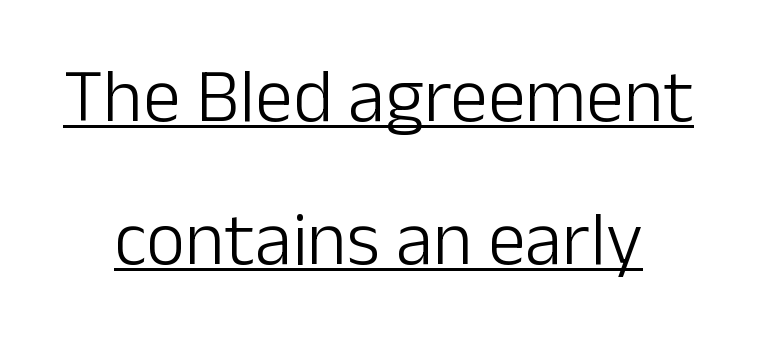
What kind of face is this? One without serifs — a sans. Inter-character spacing is left at the font's built-in metrics. Note the varied advance widths — an 'i' is clearly narrower than an 'm'. The passage shown is not bold in any degree.
